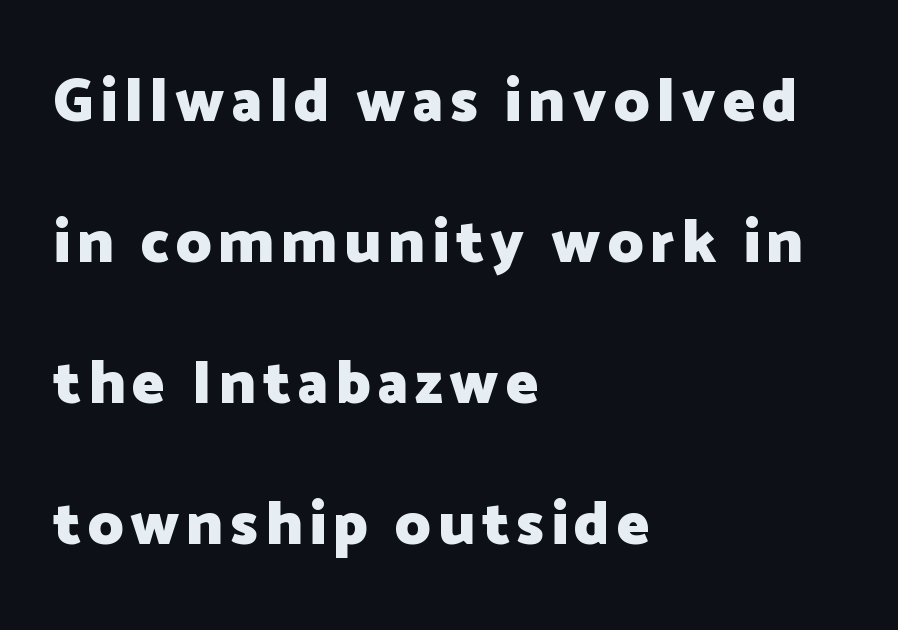
{"serif": "no", "italic": "no", "bold": "yes", "weight": "heavy", "width": "normal", "stroke_contrast": "low", "x_height": "medium", "monospaced": "no", "underline": "no", "align": "left", "line_spacing": "loose", "line_spacing_ratio": 2.31, "glyph_px": 61}
